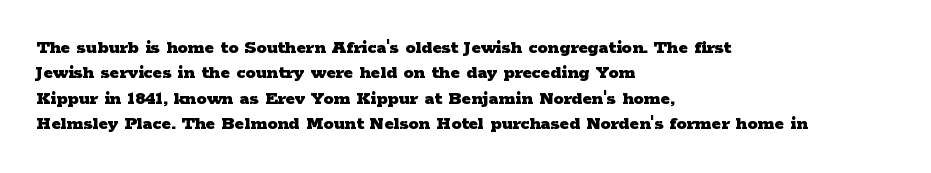
The image shows 20 px bold type, upright; set left-aligned, normal line spacing (1.27x), normal letter spacing, not underlined.
